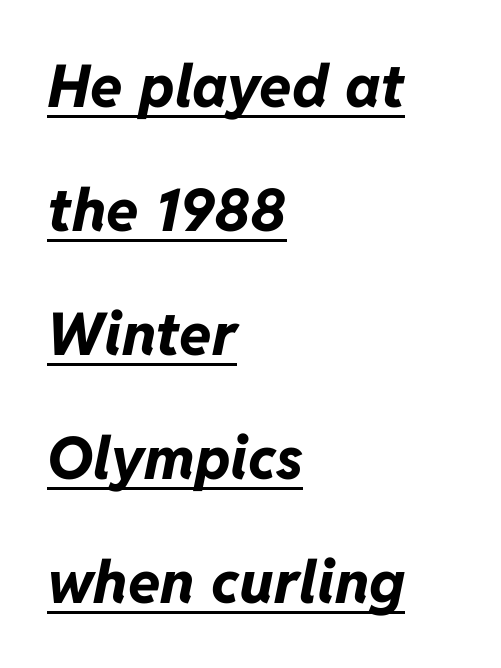
{"italic": "yes", "lean": "right", "slant_degrees": 11, "bold": "yes", "weight": "bold", "width": "normal", "stroke_contrast": "low", "x_height": "medium", "monospaced": "no", "underline": "yes", "align": "left", "line_spacing": "loose", "line_spacing_ratio": 2.1, "letter_spacing": "normal", "letter_spacing_em": 0.0, "glyph_px": 59}
